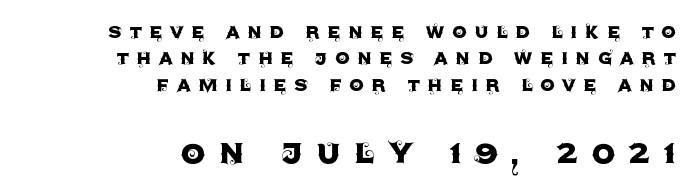
Spacing verdict: proportional, widths tailored to each character. Leading is clearly below the norm, producing a dense column. The space beneath each line is pristine and unruled. The composition opens small and finishes big. You can tell it's not italic because the verticals are truly vertical.
